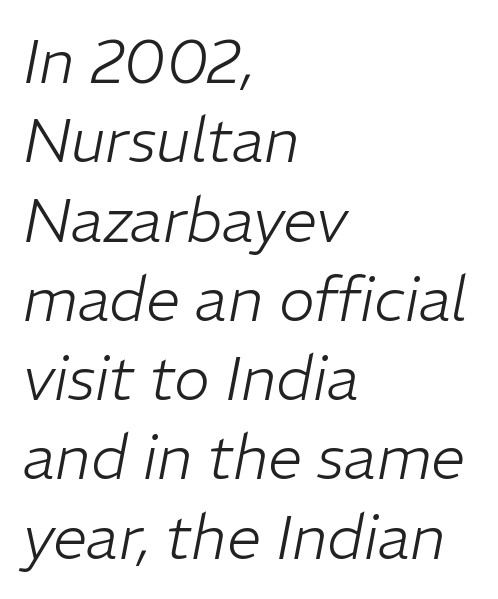
Q: Is the text bold? A: No.
Q: Is the text italic (slanted)? A: Yes, it leans right by about 11 degrees.
Q: Is the text underlined? A: No.
Q: How is the paragraph aligned? A: Left-aligned.
Q: Is the spacing between letters normal or unusually wide? A: Normal.
Q: Is the spacing between lines tight, normal or loose? A: Normal.
Q: Width (condensed, normal, or wide)? A: Normal.
Q: Stroke contrast? A: Low.
Q: x-height? A: Medium.
Q: Monospaced? A: No.
